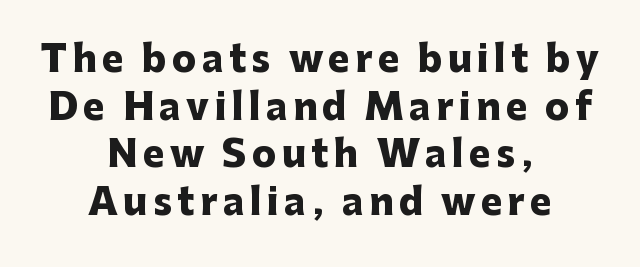
{"serif": "no", "italic": "no", "bold": "yes", "weight": "heavy", "width": "normal", "stroke_contrast": "low", "x_height": "medium", "monospaced": "no", "underline": "no", "align": "center", "line_spacing": "normal", "line_spacing_ratio": 1.32, "glyph_px": 36}
